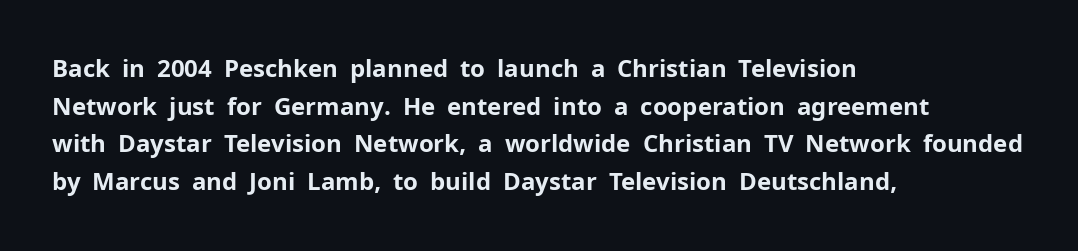
The image shows 24 px bold type, upright; set left-aligned, normal line spacing (1.57x), normal letter spacing, not underlined.
